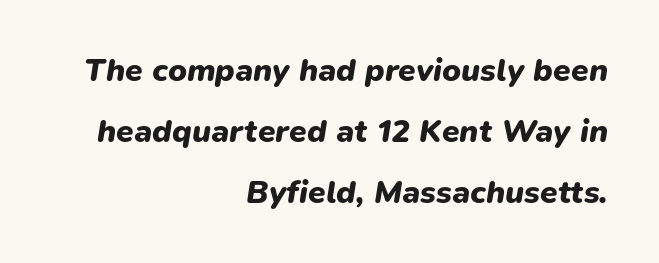
The line-height multiplier appears high, well above default. Spacing verdict: proportional, widths tailored to each character. The words here are not underlined. Tall strokes in this sample are angled rather than plumb.
